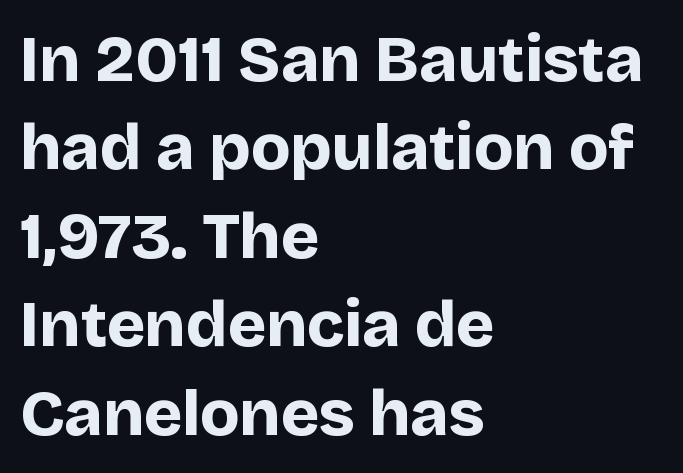
The image shows 65 px bold sans-serif type, upright; set left-aligned, normal line spacing (1.36x), normal letter spacing, not underlined; low stroke contrast and a large x-height.
